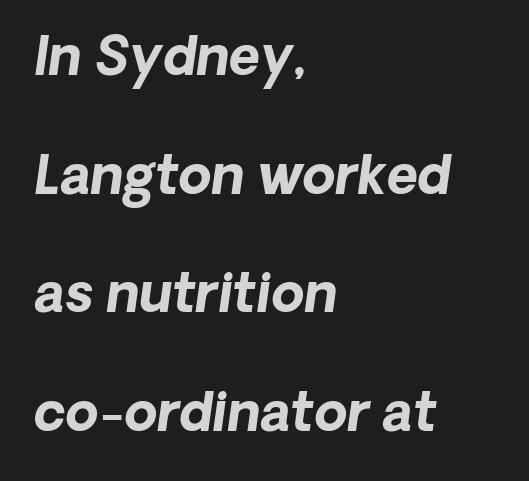
The image shows 53 px bold type, italic (leaning right); set left-aligned, loose line spacing (2.24x), normal letter spacing, not underlined; low stroke contrast and a medium x-height.
